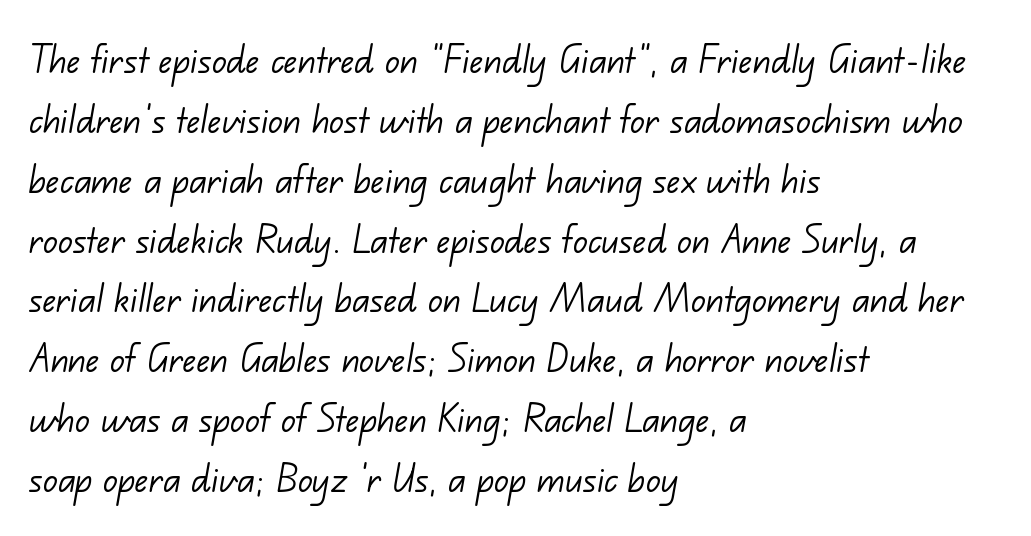
Q: Is the text bold? A: No.
Q: Is the typeface a serif or a sans-serif typeface? A: Sans-serif.
Q: Is the text underlined? A: No.
Q: How is the paragraph aligned? A: Left-aligned.
Q: Is the spacing between letters normal or unusually wide? A: Normal.
Q: Is the spacing between lines tight, normal or loose? A: Normal.
Q: Width (condensed, normal, or wide)? A: Normal.
Q: Stroke contrast? A: Low.
Q: x-height? A: Small.
Q: Monospaced? A: No.
